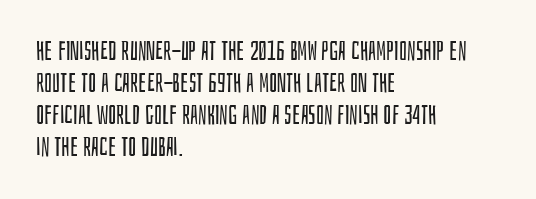
The passage shown is not underscored anywhere. Words appear dense and cohesive because spacing is normal. Alignment: flush left. Unlike italic type, these characters show no tilt at all.
